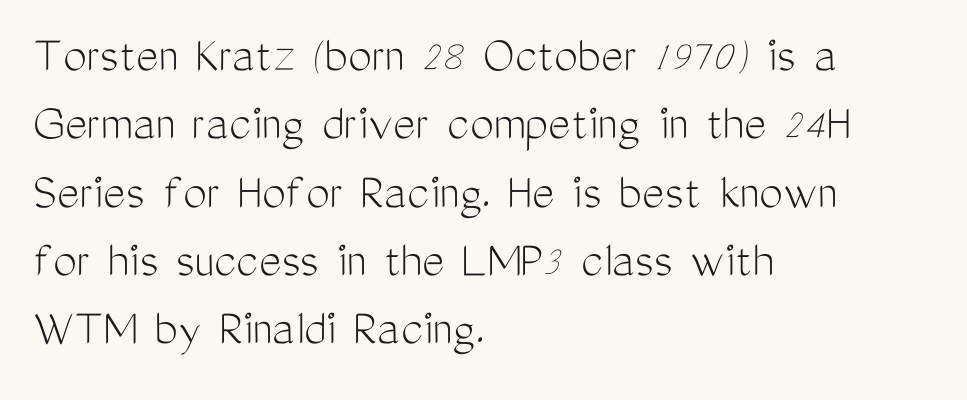
Line beginnings align vertically; line endings do not. A typesetter would call this proportional, since set widths differ per character. The type family on display is of the sans-serif kind. The face looks like a standard text weight, possibly lighter. The lettering stays uniformly vertical, giving the passage a roman look. Has an underline been added? It has not.
